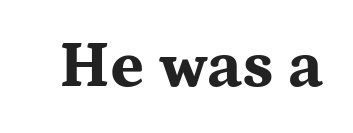
Between one letter and the next there's only the usual sliver of space. The letters stand upright; this is a roman face. The font is running at its bold setting. The face used here is seriffed, in the tradition of book romans. These lines are rendered in a variable-pitch font.
